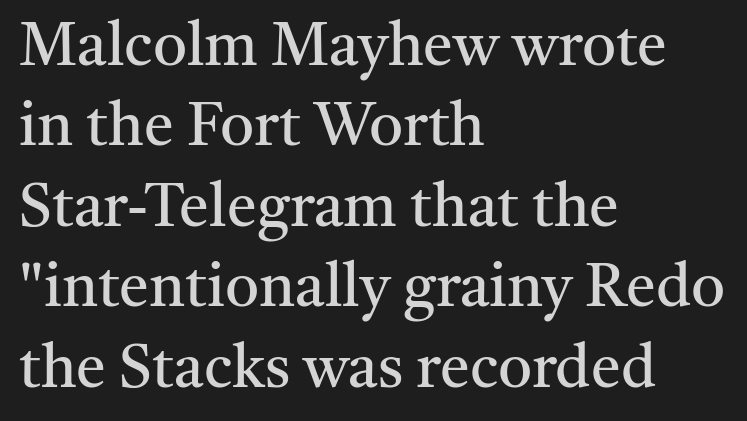
Q: Is the text bold? A: No.
Q: Is the text italic (slanted)? A: No, it is upright.
Q: Is the typeface a serif or a sans-serif typeface? A: Serif.
Q: Is the text underlined? A: No.
Q: How is the paragraph aligned? A: Left-aligned.
Q: Is the spacing between letters normal or unusually wide? A: Normal.
Q: Is the spacing between lines tight, normal or loose? A: Normal.
Q: Width (condensed, normal, or wide)? A: Normal.
Q: Stroke contrast? A: Medium.
Q: x-height? A: Medium.
Q: Monospaced? A: No.
